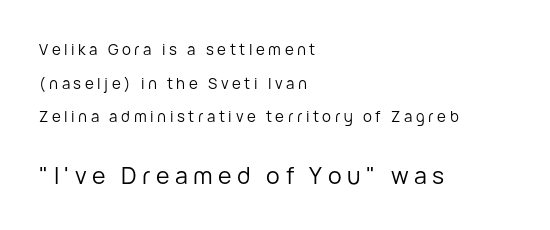
The image shows 23 px text type, upright; set left-aligned, loose line spacing (2.25x), unusually wide letter spacing (+0.24 em), not underlined; the second (bottom) block is 1.53x larger.
